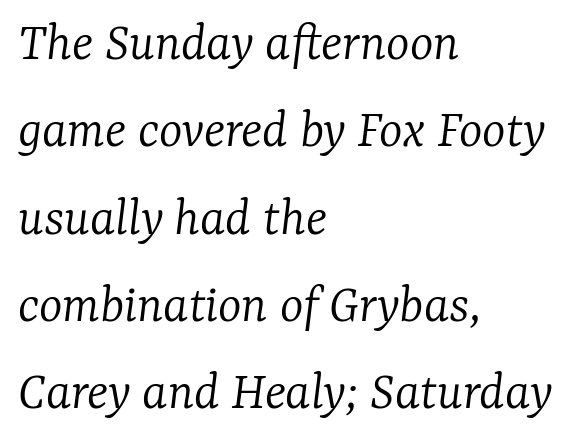
The image shows 56 px light serif type, italic (leaning right); set left-aligned, normal line spacing (1.56x), normal letter spacing, not underlined; low stroke contrast and a medium x-height.
